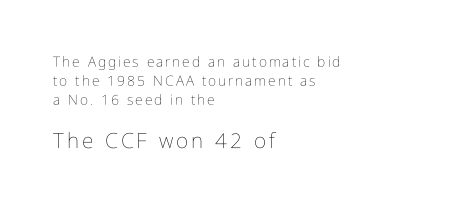
{"italic": "no", "bold": "no", "underline": "no", "align": "left", "line_spacing": "normal", "line_spacing_ratio": 1.36, "larger_block": "second", "size_ratio": 1.5, "glyph_px": 21}
